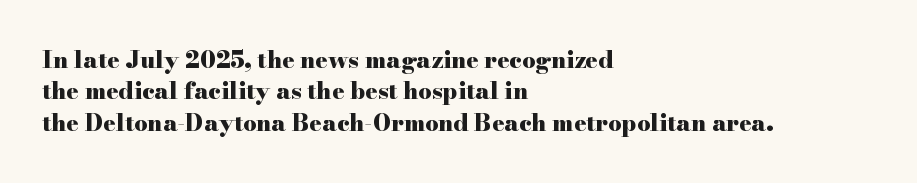
The image shows 23 px bold type, upright; set left-aligned, normal line spacing (1.36x), normal letter spacing, not underlined.
